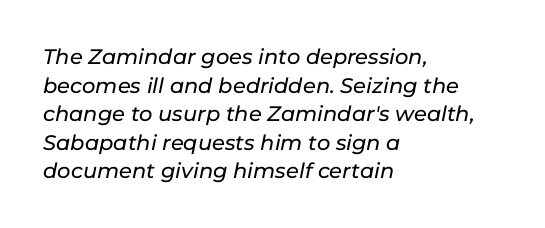
The image shows 21 px text type, italic (leaning right); set left-aligned, normal line spacing (1.36x), normal letter spacing, not underlined.
